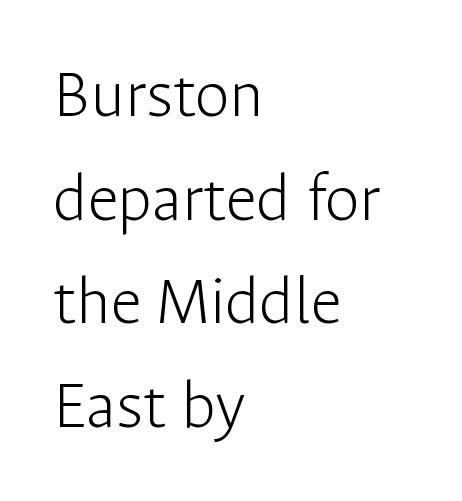
The letters stand upright; this is a roman face. Note the varied advance widths — an 'i' is clearly narrower than an 'm'. The paragraph shown leans on its left margin. The weight tops out at a normal text grade. The foot of each line stays bare and open.
